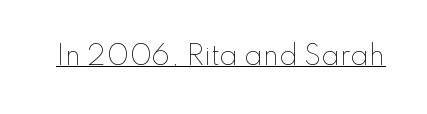
Short note: letters normally spaced. Is this a heavy cut? Hardly; it is regular or lighter. This sample uses an upright cut, with every glyph sitting square on the baseline. Is there an underline? Yes — a line sits under the letters.
